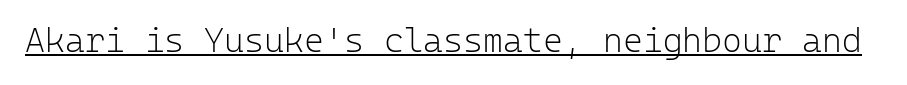
Q: Is the text bold? A: No.
Q: Is the text italic (slanted)? A: No, it is upright.
Q: Is the typeface a serif or a sans-serif typeface? A: Sans-serif.
Q: Is the text underlined? A: Yes.
Q: Is the spacing between letters normal or unusually wide? A: Normal.
Q: Width (condensed, normal, or wide)? A: Normal.
Q: Stroke contrast? A: Low.
Q: x-height? A: Medium.
Q: Monospaced? A: Yes.
